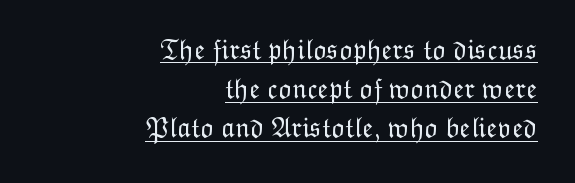
Q: Is the text bold? A: No.
Q: Is the text italic (slanted)? A: No, it is upright.
Q: Is the text underlined? A: Yes.
Q: How is the paragraph aligned? A: Right-aligned.
Q: Is the spacing between letters normal or unusually wide? A: Normal.
Q: Is the spacing between lines tight, normal or loose? A: Normal.
Q: Width (condensed, normal, or wide)? A: Normal.
Q: Stroke contrast? A: Low.
Q: x-height? A: Medium.
Q: Monospaced? A: No.
